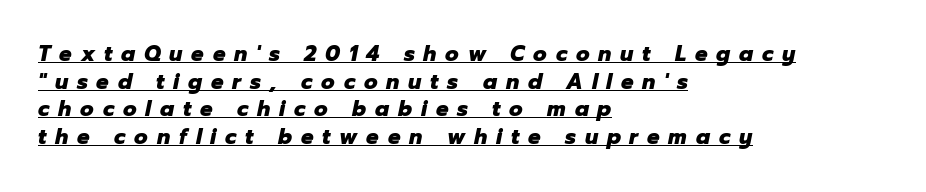
{"italic": "yes", "lean": "right", "slant_degrees": 12, "bold": "yes", "underline": "yes", "align": "left", "line_spacing": "normal", "line_spacing_ratio": 1.32, "letter_spacing": "wide", "letter_spacing_em": 0.42, "glyph_px": 21}
